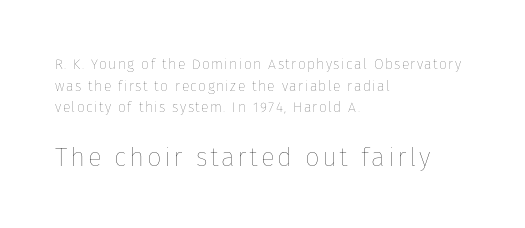
Q: Is the text bold? A: No.
Q: Is the text italic (slanted)? A: No, it is upright.
Q: Is the text underlined? A: No.
Q: How is the paragraph aligned? A: Left-aligned.
Q: Is the spacing between lines tight, normal or loose? A: Normal.
Q: Which block of text is set in a larger size, the first (top) or the second (bottom)? A: The second (bottom) one.
